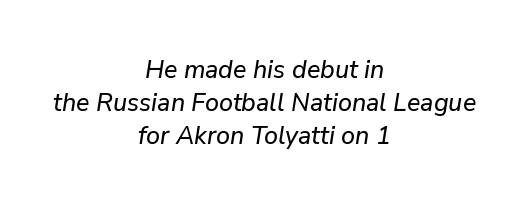
Bare-footed words on every line. Alignment: centered. The letterforms sit shoulder to shoulder at normal distance. The vertical gap from one line to the next is medium. These lines were composed using italics.
